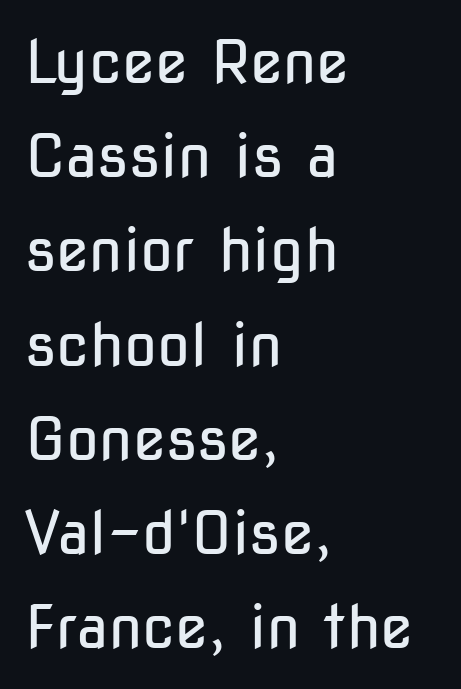
Stroke mass is kept to a normal reading level or below. The letters carry no serifs — their stems end cleanly without finishing strokes. Italic? Not at all — the glyphs are vertical. Rows of type keep a routine distance in the vertical direction. This sample uses plain, unmodified letter spacing.
